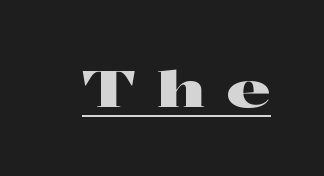
{"serif": "yes", "italic": "no", "width": "wide", "stroke_contrast": "high", "x_height": "medium", "monospaced": "no", "underline": "yes", "letter_spacing": "wide", "letter_spacing_em": 0.41, "glyph_px": 50}
